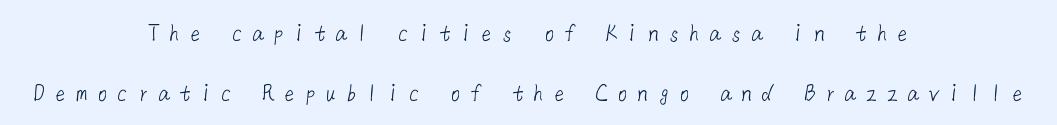
A great deal of white space separates one row of letters from the next. Honestly, the letter spacing is so wide it's the main thing you notice. Is the stroke heavy? The answer is a plain regular-or-lighter. Rule under the text: the space is simply empty. Caption: multi-line text, centered on the measure.
